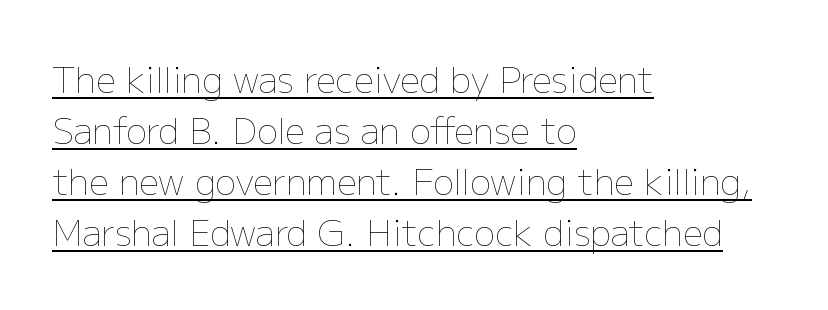
A classic flush-left, rag-right setting is used for this passage. The font sits on the lighter half of the weight spectrum, regular included. A typesetter would call this leading conventional body-copy spacing. The rendered words wear a rule along their underside. Upright lettering throughout.
